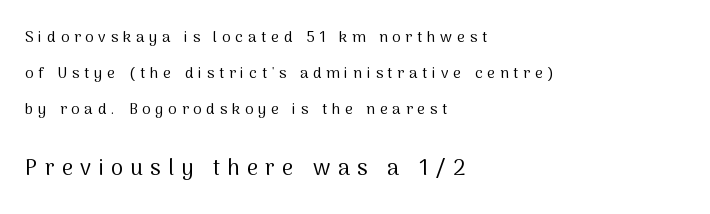
{"italic": "no", "bold": "no", "underline": "no", "align": "left", "line_spacing": "loose", "line_spacing_ratio": 2.41, "letter_spacing": "wide", "letter_spacing_em": 0.33, "larger_block": "second", "size_ratio": 1.47, "glyph_px": 22}
